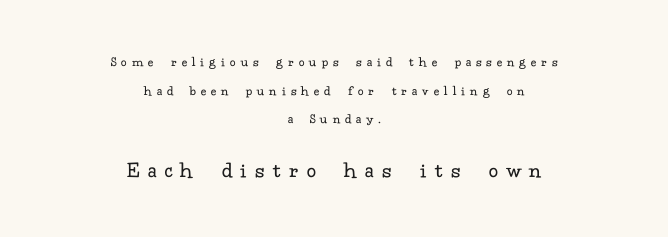
{"italic": "no", "bold": "no", "underline": "no", "align": "center", "line_spacing": "loose", "line_spacing_ratio": 2.05, "letter_spacing": "wide", "letter_spacing_em": 0.38, "larger_block": "second", "size_ratio": 1.64, "glyph_px": 23}
